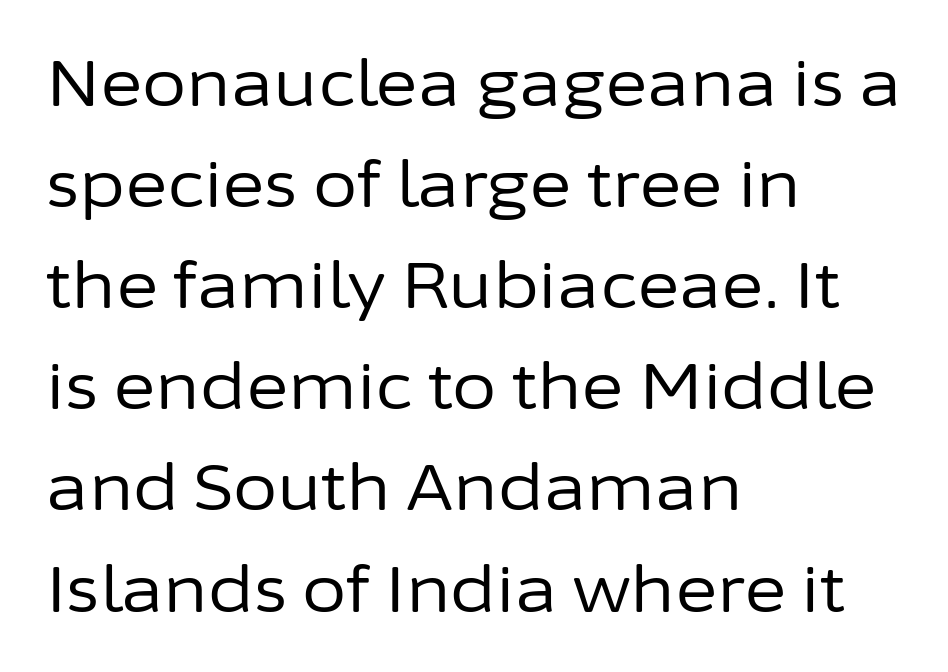
Q: Is the text bold? A: No.
Q: Is the text italic (slanted)? A: No, it is upright.
Q: Is the typeface a serif or a sans-serif typeface? A: Sans-serif.
Q: Is the text underlined? A: No.
Q: How is the paragraph aligned? A: Left-aligned.
Q: Is the spacing between letters normal or unusually wide? A: Normal.
Q: Is the spacing between lines tight, normal or loose? A: Normal.
Q: Width (condensed, normal, or wide)? A: Normal.
Q: Stroke contrast? A: Low.
Q: x-height? A: Medium.
Q: Monospaced? A: No.
